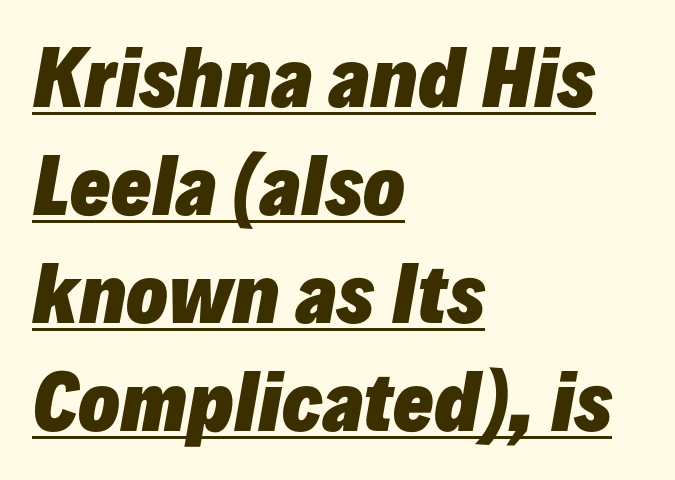
The image shows 76 px heavy type, italic (leaning right); set left-aligned, normal line spacing (1.42x), normal letter spacing, underlined; low stroke contrast and a medium x-height.
